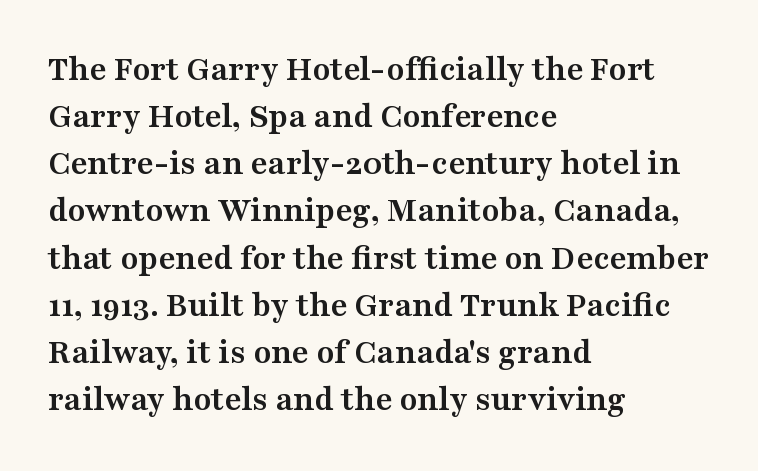
Q: Is the text bold? A: Yes.
Q: Is the text italic (slanted)? A: No, it is upright.
Q: Is the typeface a serif or a sans-serif typeface? A: Serif.
Q: Is the text underlined? A: No.
Q: How is the paragraph aligned? A: Left-aligned.
Q: Is the spacing between letters normal or unusually wide? A: Normal.
Q: Is the spacing between lines tight, normal or loose? A: Normal.
Q: Width (condensed, normal, or wide)? A: Wide.
Q: Stroke contrast? A: Medium.
Q: x-height? A: Medium.
Q: Monospaced? A: No.
